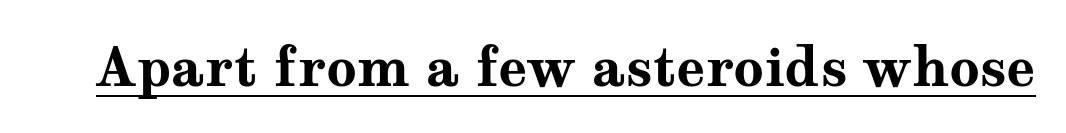
A typesetter would call this proportional, since set widths differ per character. Strong, thick strokes mark this as bold type. Tall strokes in this sample are plumb rather than angled. The string is rendered with underlining switched on. This rendering leaves character spacing at its baseline value. Each letter's strokes conclude with small projecting serifs.
